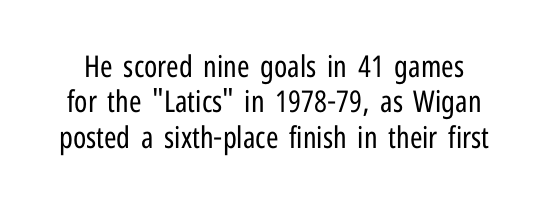
{"serif": "no", "italic": "no", "bold": "no", "weight": "regular", "width": "condensed", "stroke_contrast": "low", "x_height": "medium", "monospaced": "no", "underline": "no", "line_spacing_ratio": 1.18, "letter_spacing": "normal", "letter_spacing_em": 0.0, "glyph_px": 30}
